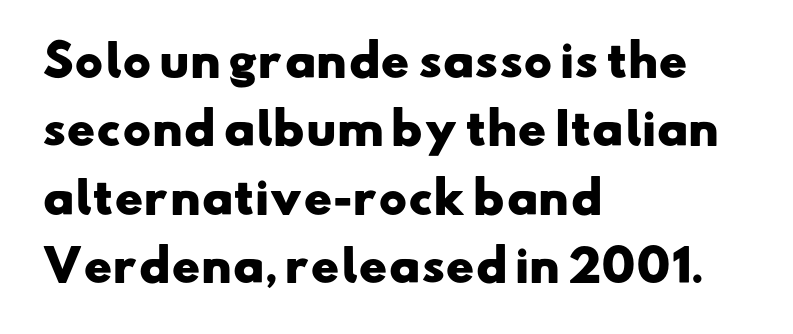
Weight check: bold — yes, fully. This rendering leaves character spacing at its baseline value. The font family rendered here belongs to the sans-serif group. Horizontal bands of white between lines are of average thickness. The strip under each line holds only bare page.
